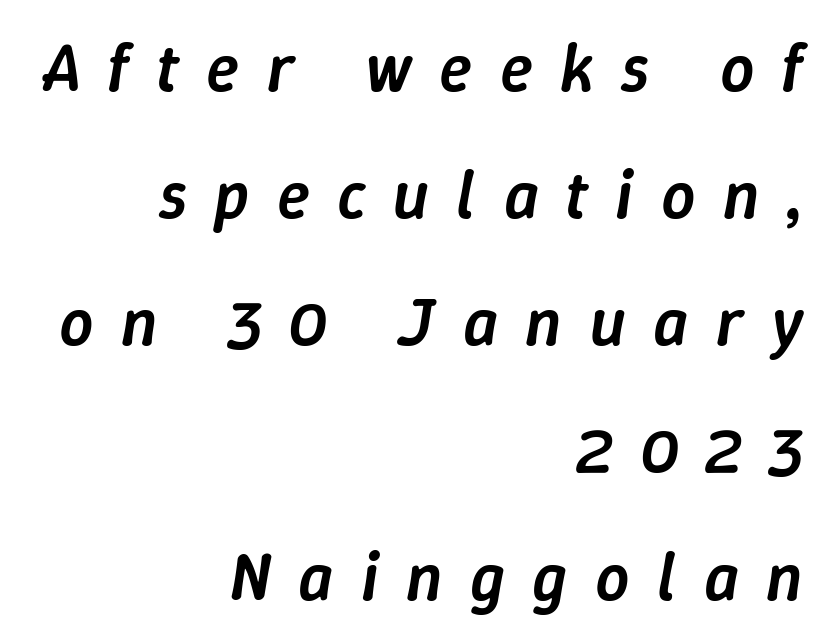
{"italic": "yes", "lean": "right", "slant_degrees": 9, "bold": "semi", "weight": "semibold", "width": "normal", "stroke_contrast": "low", "x_height": "medium", "monospaced": "no", "underline": "no", "align": "right", "line_spacing_ratio": 1.87, "letter_spacing": "wide", "letter_spacing_em": 0.4, "glyph_px": 68}
